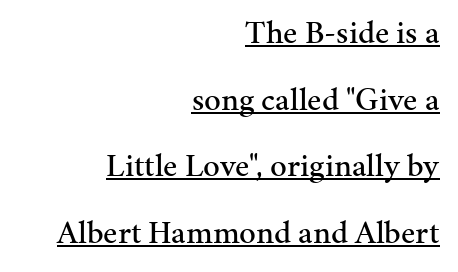
{"serif": "yes", "italic": "no", "width": "normal", "stroke_contrast": "medium", "x_height": "medium", "monospaced": "no", "underline": "yes", "align": "right", "line_spacing": "loose", "line_spacing_ratio": 2.02, "letter_spacing": "normal", "letter_spacing_em": 0.0, "glyph_px": 33}
